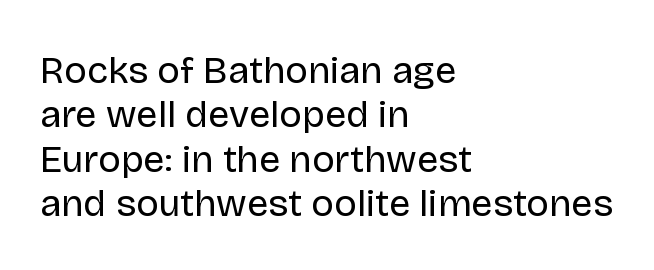
The text block is weighted toward the left margin, trailing off unevenly rightward. Letter spacing: default. Font category for this specimen: sans-serif. Posture: upright roman. Here the designer chose a conventional face with non-uniform glyph widths.
